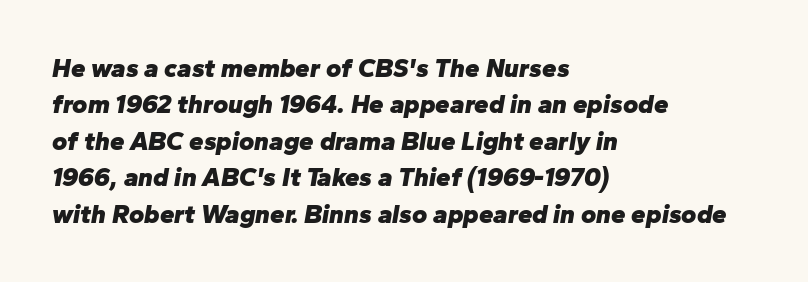
{"italic": "yes", "lean": "right", "slant_degrees": 10, "bold": "yes", "underline": "no", "align": "left", "line_spacing": "normal", "line_spacing_ratio": 1.4, "letter_spacing": "normal", "letter_spacing_em": 0.0, "glyph_px": 26}
